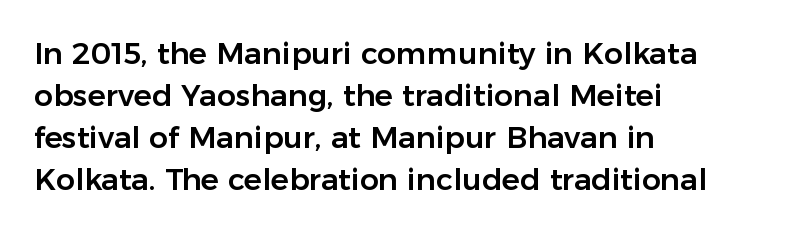
The image shows 30 px sans-serif type, upright; set left-aligned, normal line spacing (1.4x), normal letter spacing, not underlined; low stroke contrast and a medium x-height.
